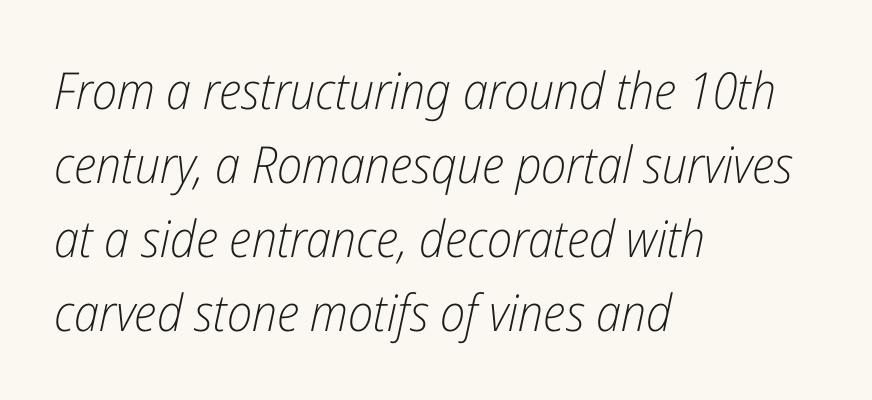
Q: Is the text bold? A: No.
Q: Is the text italic (slanted)? A: Yes, it leans right by about 12 degrees.
Q: Is the text underlined? A: No.
Q: How is the paragraph aligned? A: Left-aligned.
Q: Is the spacing between letters normal or unusually wide? A: Normal.
Q: Is the spacing between lines tight, normal or loose? A: Normal.
Q: Width (condensed, normal, or wide)? A: Condensed.
Q: Stroke contrast? A: Low.
Q: x-height? A: Medium.
Q: Monospaced? A: No.
